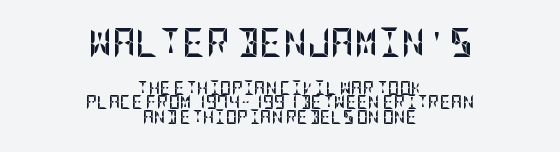
{"serif": "no", "italic": "no", "bold": "yes", "weight": "semibold", "width": "condensed", "stroke_contrast": "low", "x_height": "large", "underline": "no", "align": "center", "line_spacing": "tight", "line_spacing_ratio": 1.03, "letter_spacing": "normal", "letter_spacing_em": 0.0, "larger_block": "first", "size_ratio": 2.07, "glyph_px": 29}
